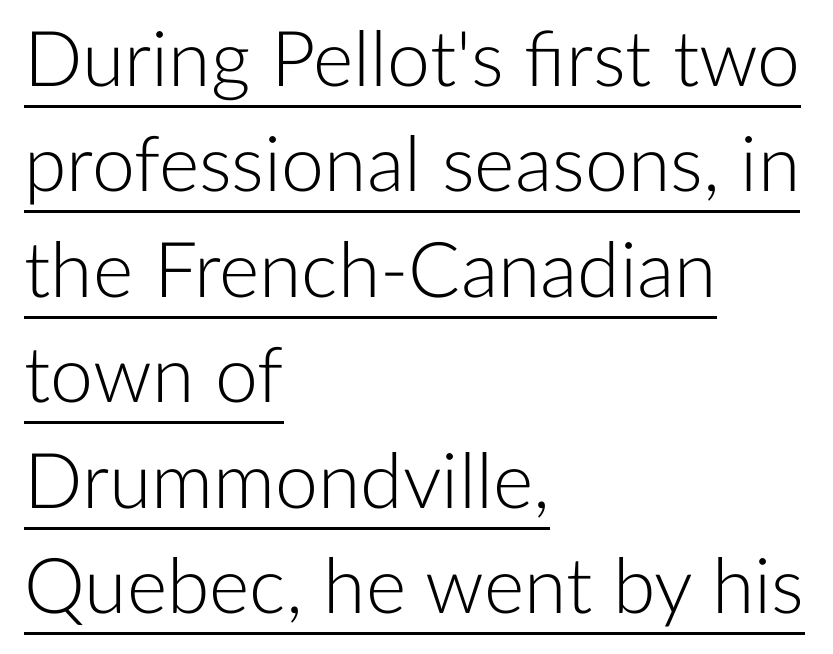
{"serif": "no", "italic": "no", "bold": "no", "weight": "light", "width": "normal", "stroke_contrast": "low", "x_height": "medium", "monospaced": "no", "underline": "yes", "align": "left", "line_spacing": "normal", "line_spacing_ratio": 1.37, "letter_spacing": "normal", "letter_spacing_em": 0.0, "glyph_px": 77}
